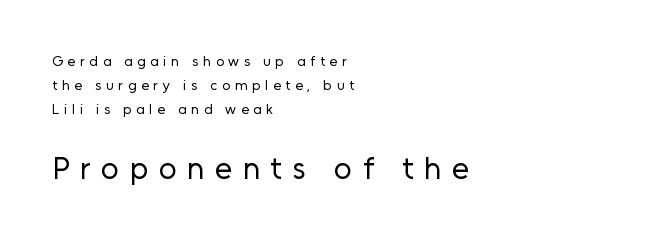
Q: Is the text bold? A: No.
Q: Is the text italic (slanted)? A: No, it is upright.
Q: Is the typeface a serif or a sans-serif typeface? A: Sans-serif.
Q: Is the text underlined? A: No.
Q: How is the paragraph aligned? A: Left-aligned.
Q: Is the spacing between letters normal or unusually wide? A: Unusually wide.
Q: Which block of text is set in a larger size, the first (top) or the second (bottom)? A: The second (bottom) one.
Q: Width (condensed, normal, or wide)? A: Normal.
Q: Stroke contrast? A: Low.
Q: x-height? A: Medium.
Q: Monospaced? A: No.
